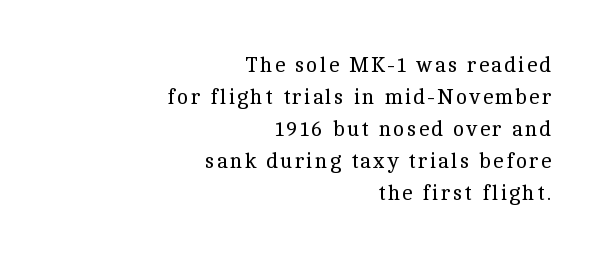
The image shows 21 px text type, upright; set right-aligned, normal line spacing (1.52x), not underlined.
